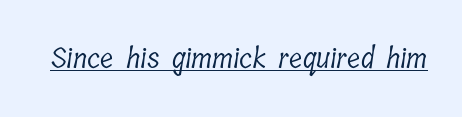
Q: Is the text bold? A: No.
Q: Is the typeface a serif or a sans-serif typeface? A: Serif.
Q: Is the text underlined? A: Yes.
Q: Is the spacing between letters normal or unusually wide? A: Normal.
Q: Width (condensed, normal, or wide)? A: Condensed.
Q: Stroke contrast? A: Low.
Q: x-height? A: Medium.
Q: Monospaced? A: No.
